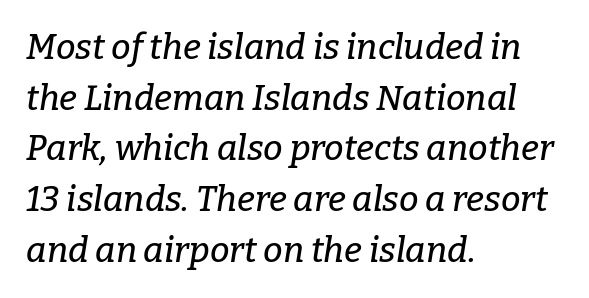
{"serif": "yes", "italic": "yes", "lean": "right", "slant_degrees": 9, "width": "normal", "stroke_contrast": "low", "x_height": "medium", "monospaced": "no", "underline": "no", "align": "left", "line_spacing": "normal", "line_spacing_ratio": 1.45, "letter_spacing": "normal", "letter_spacing_em": 0.0, "glyph_px": 35}
